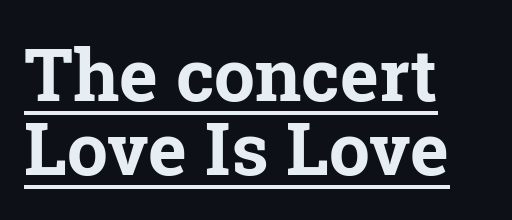
{"serif": "yes", "italic": "no", "bold": "yes", "weight": "bold", "width": "normal", "stroke_contrast": "low", "x_height": "medium", "monospaced": "no", "underline": "yes", "align": "left", "line_spacing": "tight", "line_spacing_ratio": 1.02, "letter_spacing": "normal", "letter_spacing_em": 0.0, "glyph_px": 73}
